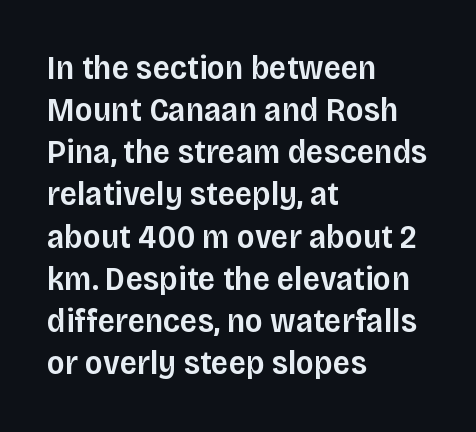
The image shows 34 px semibold sans-serif type, upright; set left-aligned, line spacing 1.24x, normal letter spacing, not underlined; low stroke contrast and a large x-height.
